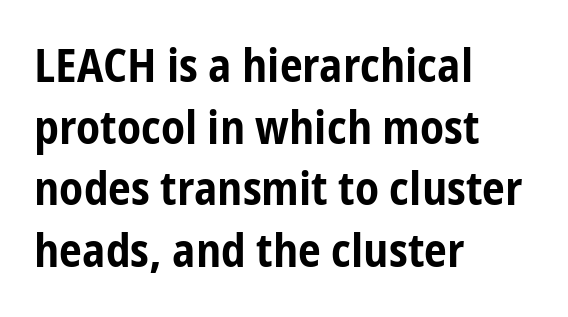
{"serif": "no", "italic": "no", "bold": "yes", "weight": "bold", "width": "condensed", "stroke_contrast": "low", "x_height": "medium", "monospaced": "no", "underline": "no", "align": "left", "line_spacing": "normal", "line_spacing_ratio": 1.34, "letter_spacing": "normal", "letter_spacing_em": 0.0, "glyph_px": 46}
